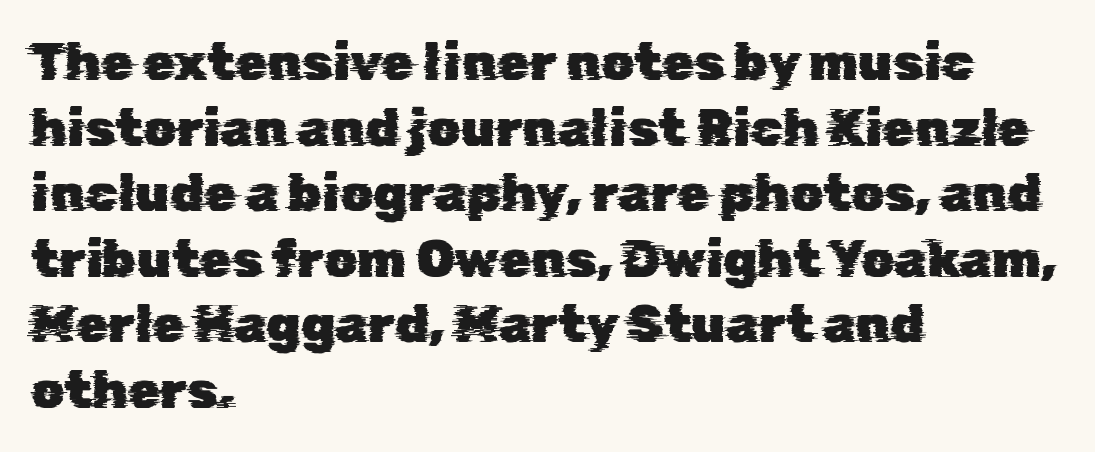
{"serif": "no", "width": "normal", "stroke_contrast": "low", "x_height": "medium", "monospaced": "no", "underline": "no", "align": "left", "line_spacing": "normal", "line_spacing_ratio": 1.26, "letter_spacing": "normal", "letter_spacing_em": 0.0, "glyph_px": 52}
